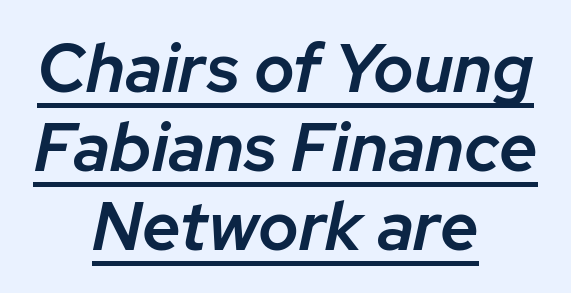
Emphasis by weight is partial: semibold. A typesetter would call this zero additional tracking. The face used here is proportionally spaced, like ordinary book or web type. Visually the block forms a symmetrical silhouette, jagged on both flanks.
